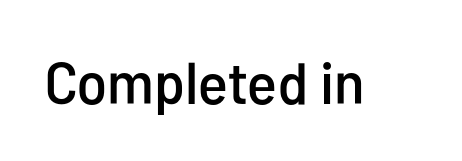
These lines were composed using upright roman letters. Grotesque or geometric, the face here clearly has no serifs. This rendering features lettering with no underline. This sample has the flowing, uneven cadence of proportional lettering. Letter spacing: default.
